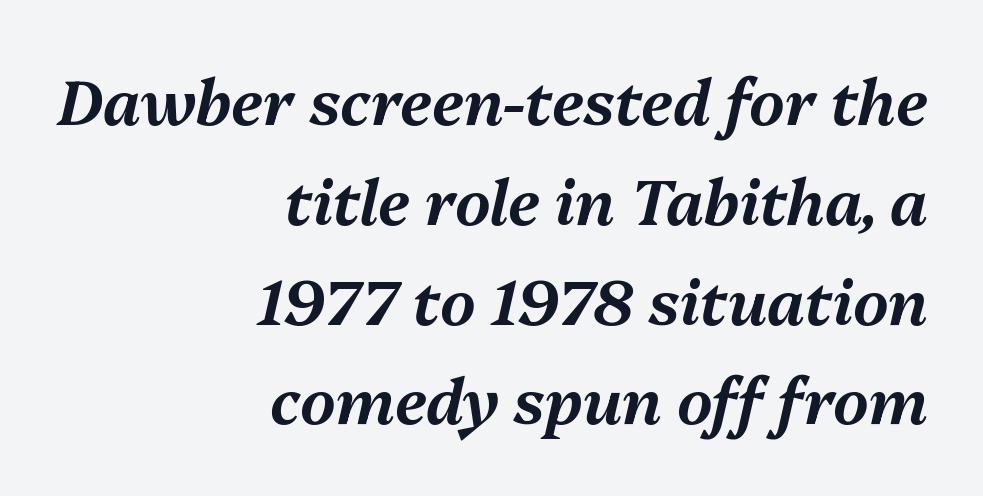
The image shows 62 px text type, italic (leaning right); set right-aligned, normal line spacing (1.61x), normal letter spacing, not underlined; medium stroke contrast and a medium x-height.
